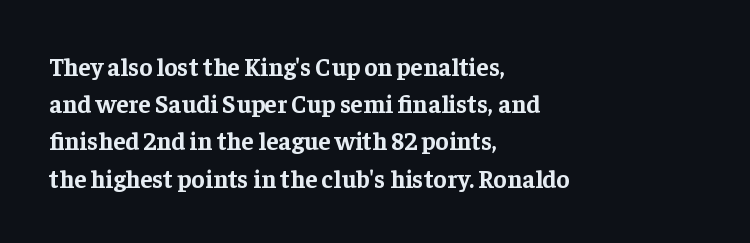
{"italic": "no", "bold": "yes", "underline": "no", "align": "left", "line_spacing": "normal", "line_spacing_ratio": 1.49, "letter_spacing": "normal", "letter_spacing_em": 0.0, "glyph_px": 25}
